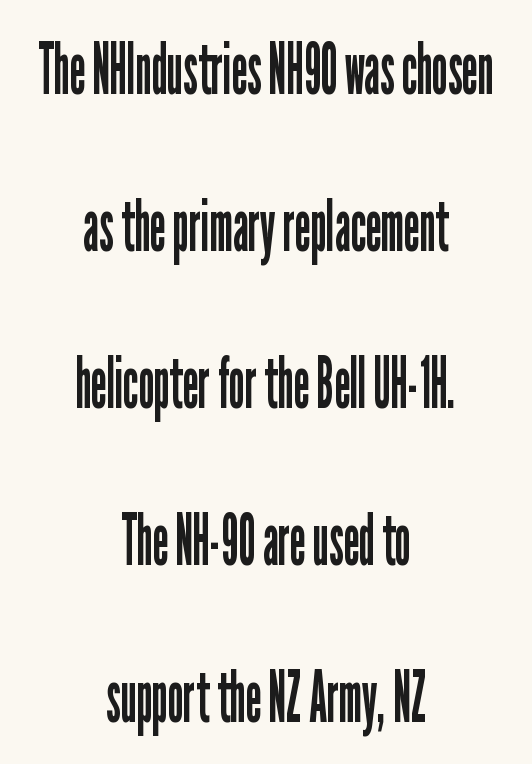
The image shows 71 px regular-weight, condensed sans-serif type, upright; set centered, loose line spacing (2.21x), normal letter spacing, not underlined; low stroke contrast and a medium x-height.
